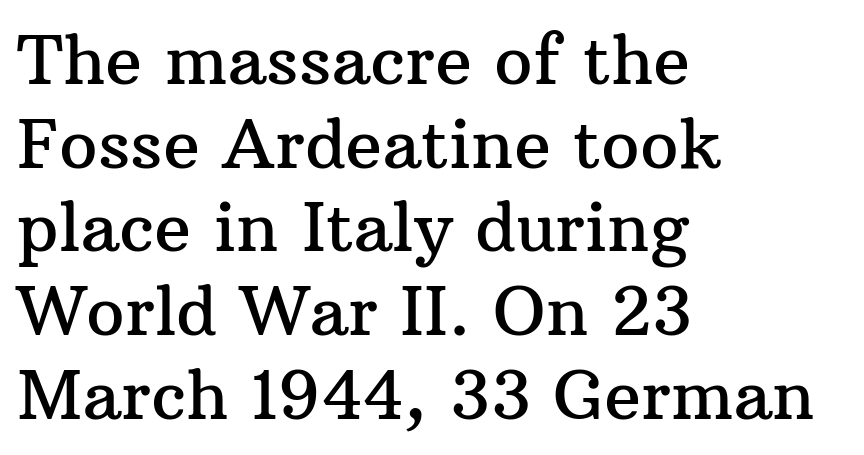
Q: Is the text italic (slanted)? A: No, it is upright.
Q: Is the typeface a serif or a sans-serif typeface? A: Serif.
Q: Is the text underlined? A: No.
Q: How is the paragraph aligned? A: Left-aligned.
Q: Is the spacing between letters normal or unusually wide? A: Normal.
Q: Width (condensed, normal, or wide)? A: Normal.
Q: Stroke contrast? A: Medium.
Q: x-height? A: Medium.
Q: Monospaced? A: No.
